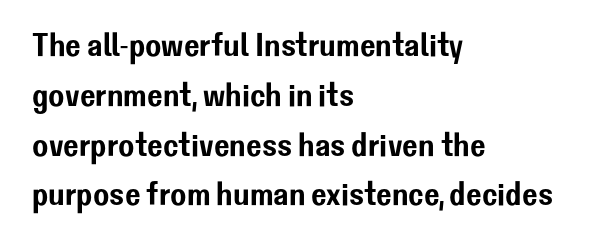
{"serif": "no", "italic": "no", "width": "normal", "stroke_contrast": "low", "x_height": "medium", "monospaced": "no", "underline": "no", "align": "left", "line_spacing": "normal", "line_spacing_ratio": 1.51, "letter_spacing": "normal", "letter_spacing_em": 0.0, "glyph_px": 33}
